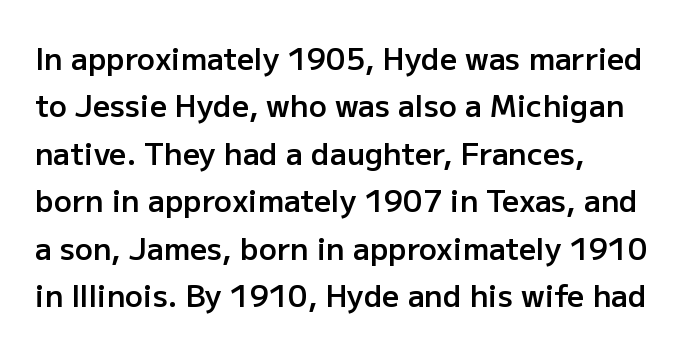
The typeface chosen for these lines omits serifs. Letters rest on an invisible, unmarked baseline. One-word summary of the alignment: left. A typesetter would call this proportional, since set widths differ per character.
